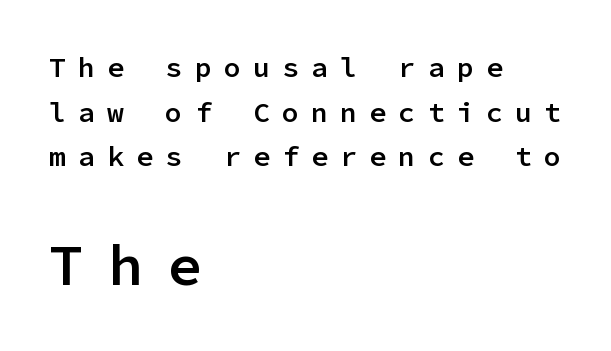
Q: Is the text bold? A: Semi-bold.
Q: Is the text italic (slanted)? A: No, it is upright.
Q: Is the typeface a serif or a sans-serif typeface? A: Sans-serif.
Q: Is the text underlined? A: No.
Q: How is the paragraph aligned? A: Left-aligned.
Q: Is the spacing between letters normal or unusually wide? A: Unusually wide.
Q: Is the spacing between lines tight, normal or loose? A: Normal.
Q: Which block of text is set in a larger size, the first (top) or the second (bottom)? A: The second (bottom) one.
Q: Width (condensed, normal, or wide)? A: Normal.
Q: Stroke contrast? A: Low.
Q: x-height? A: Medium.
Q: Monospaced? A: Yes.
